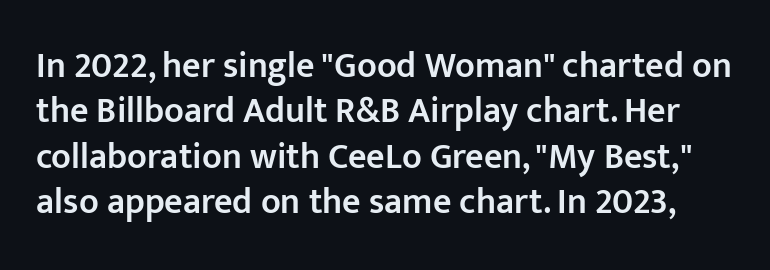
{"serif": "no", "italic": "no", "bold": "semi", "weight": "semibold", "width": "normal", "stroke_contrast": "low", "x_height": "medium", "monospaced": "no", "underline": "no", "line_spacing": "normal", "line_spacing_ratio": 1.26, "letter_spacing": "normal", "letter_spacing_em": 0.0, "glyph_px": 36}
